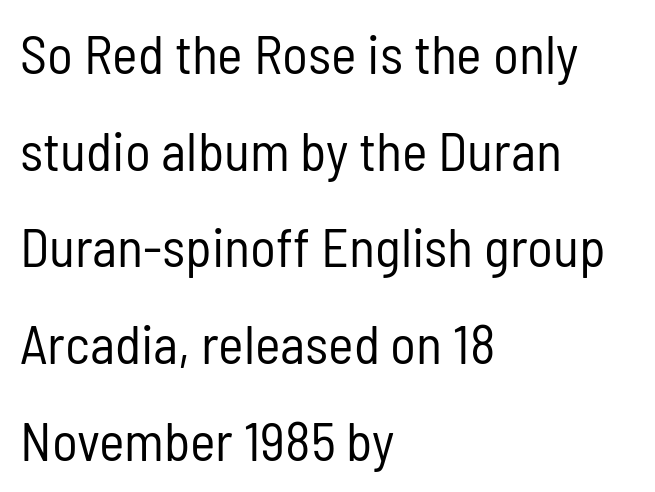
Q: Is the text bold? A: No.
Q: Is the text italic (slanted)? A: No, it is upright.
Q: Is the typeface a serif or a sans-serif typeface? A: Sans-serif.
Q: Is the text underlined? A: No.
Q: How is the paragraph aligned? A: Left-aligned.
Q: Is the spacing between letters normal or unusually wide? A: Normal.
Q: Width (condensed, normal, or wide)? A: Condensed.
Q: Stroke contrast? A: Low.
Q: x-height? A: Medium.
Q: Monospaced? A: No.
